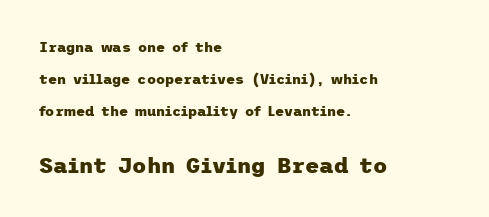
{"italic": "no", "bold": "yes", "underline": "no", "align": "left", "line_spacing": "loose", "line_spacing_ratio": 2.27, "letter_spacing": "normal", "letter_spacing_em": 0.0, "larger_block": "second", "size_ratio": 1.57, "glyph_px": 22}
